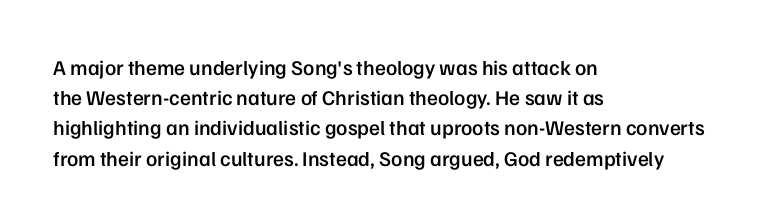
The image shows 21 px text type, upright; set left-aligned, normal line spacing (1.44x), normal letter spacing, not underlined.
